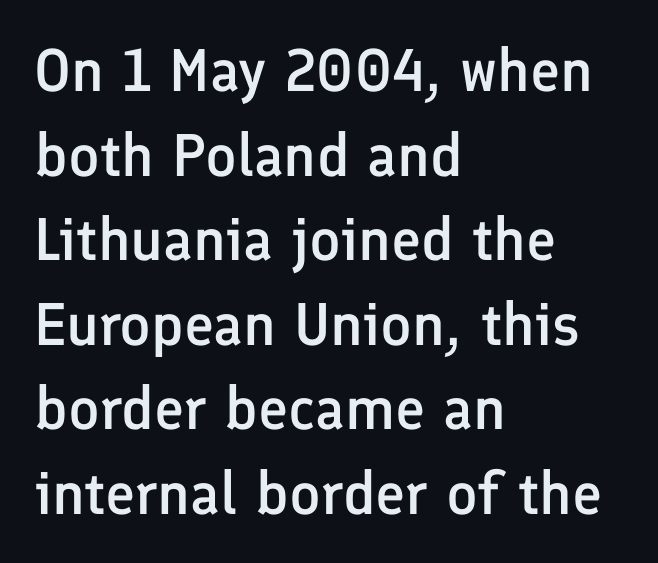
Horizontally, the lines are justified to the leading edge only. Horizontal bands of white between lines are of average thickness. Each word holds together tightly as a unit, with standard inter-letter gaps. Does the lettering tilt? It doesn't — this is upright.
